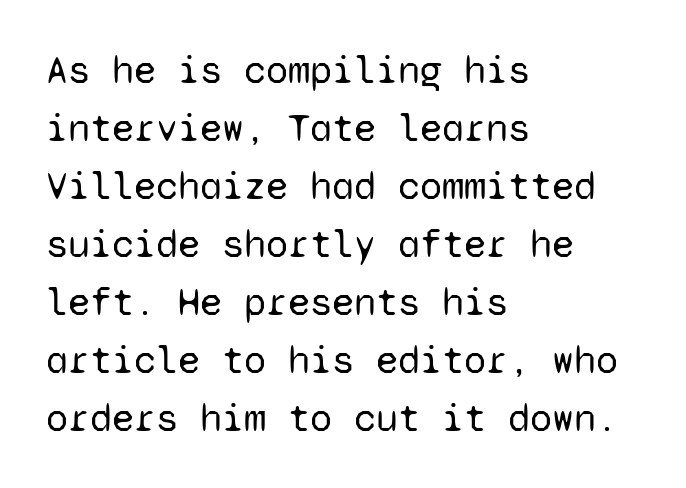
Q: Is the text bold? A: No.
Q: Is the text italic (slanted)? A: No, it is upright.
Q: Is the typeface a serif or a sans-serif typeface? A: Sans-serif.
Q: Is the text underlined? A: No.
Q: How is the paragraph aligned? A: Left-aligned.
Q: Is the spacing between letters normal or unusually wide? A: Normal.
Q: Is the spacing between lines tight, normal or loose? A: Normal.
Q: Width (condensed, normal, or wide)? A: Normal.
Q: Stroke contrast? A: Low.
Q: x-height? A: Medium.
Q: Monospaced? A: Yes.
